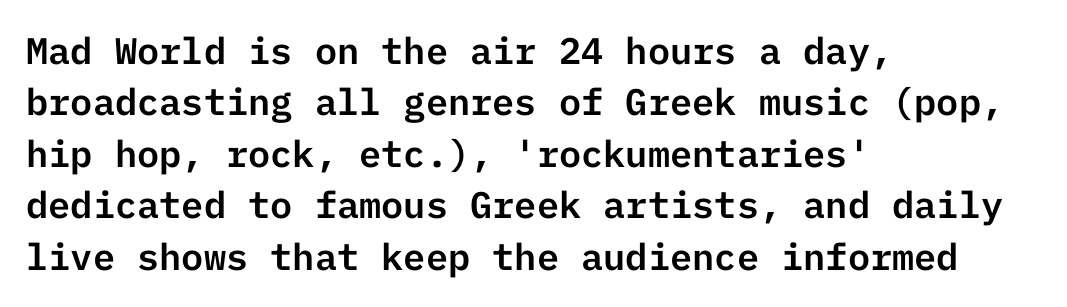
The image shows 37 px sans-serif type, upright; set left-aligned, normal line spacing (1.39x), normal letter spacing, not underlined; low stroke contrast and a medium x-height.
